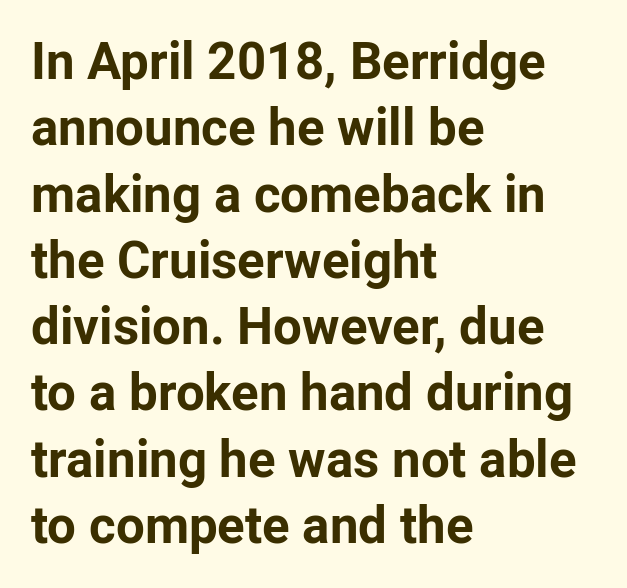
Q: Is the text bold? A: Yes.
Q: Is the text italic (slanted)? A: No, it is upright.
Q: Is the typeface a serif or a sans-serif typeface? A: Sans-serif.
Q: Is the text underlined? A: No.
Q: How is the paragraph aligned? A: Left-aligned.
Q: Is the spacing between letters normal or unusually wide? A: Normal.
Q: Is the spacing between lines tight, normal or loose? A: Normal.
Q: Width (condensed, normal, or wide)? A: Normal.
Q: Stroke contrast? A: Low.
Q: x-height? A: Medium.
Q: Monospaced? A: No.
